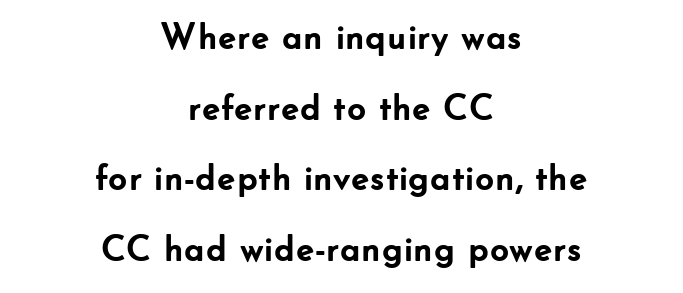
The image shows 37 px semibold sans-serif type, upright; set centered, loose line spacing (1.91x), normal letter spacing, not underlined; low stroke contrast and a small x-height.
